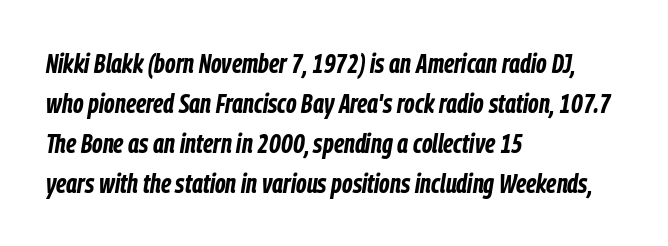
Q: Is the text bold? A: Yes.
Q: Is the text italic (slanted)? A: Yes, it leans right by about 9 degrees.
Q: Is the text underlined? A: No.
Q: How is the paragraph aligned? A: Left-aligned.
Q: Is the spacing between letters normal or unusually wide? A: Normal.
Q: Is the spacing between lines tight, normal or loose? A: Normal.
